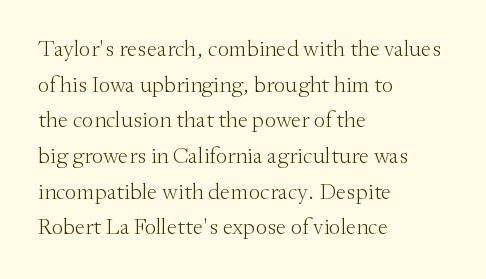
{"italic": "no", "bold": "no", "underline": "no", "align": "left", "line_spacing": "normal", "line_spacing_ratio": 1.55, "letter_spacing": "normal", "letter_spacing_em": 0.0, "glyph_px": 23}
